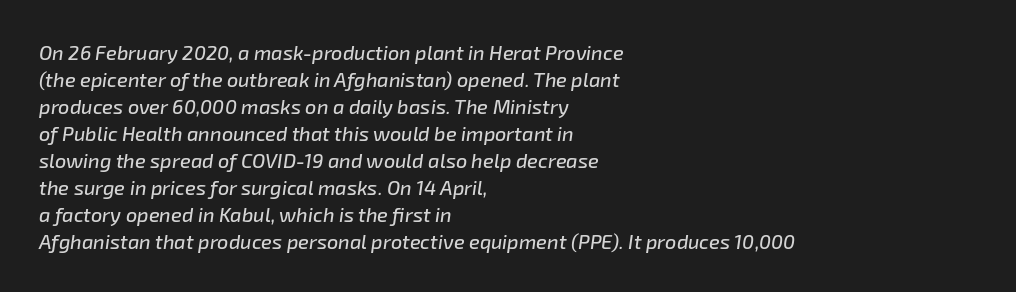
Q: Is the text italic (slanted)? A: Yes, it leans right by about 8 degrees.
Q: Is the text underlined? A: No.
Q: How is the paragraph aligned? A: Left-aligned.
Q: Is the spacing between letters normal or unusually wide? A: Normal.
Q: Is the spacing between lines tight, normal or loose? A: Normal.
